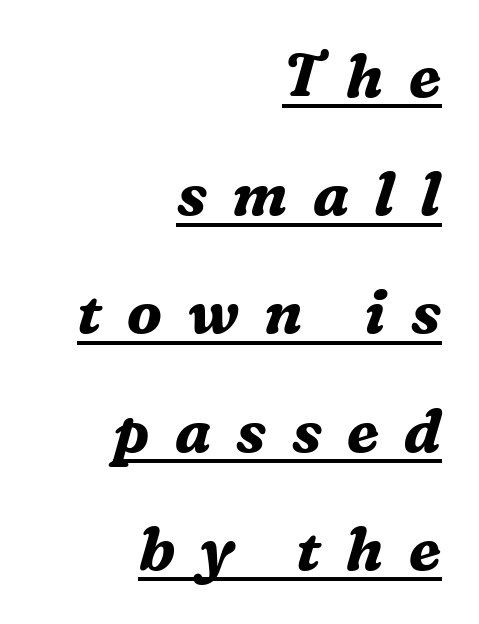
{"serif": "yes", "italic": "yes", "lean": "right", "slant_degrees": 16, "bold": "yes", "weight": "bold", "width": "normal", "stroke_contrast": "medium", "x_height": "medium", "monospaced": "no", "underline": "yes", "align": "right", "line_spacing": "loose", "line_spacing_ratio": 1.97, "letter_spacing": "wide", "letter_spacing_em": 0.42, "glyph_px": 60}
